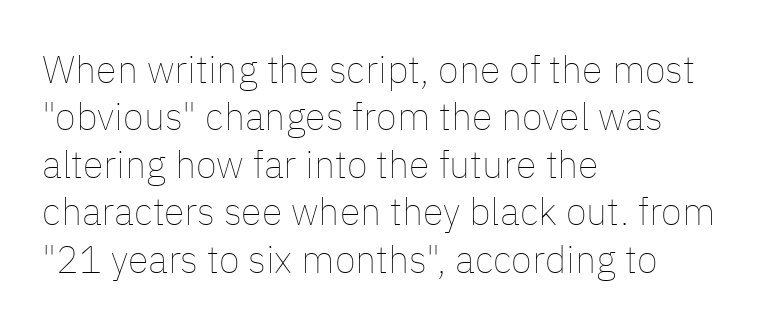
Q: Is the text bold? A: No.
Q: Is the text italic (slanted)? A: No, it is upright.
Q: Is the text underlined? A: No.
Q: How is the paragraph aligned? A: Left-aligned.
Q: Is the spacing between letters normal or unusually wide? A: Normal.
Q: Is the spacing between lines tight, normal or loose? A: Normal.
Q: Width (condensed, normal, or wide)? A: Normal.
Q: Stroke contrast? A: Low.
Q: x-height? A: Medium.
Q: Monospaced? A: No.
